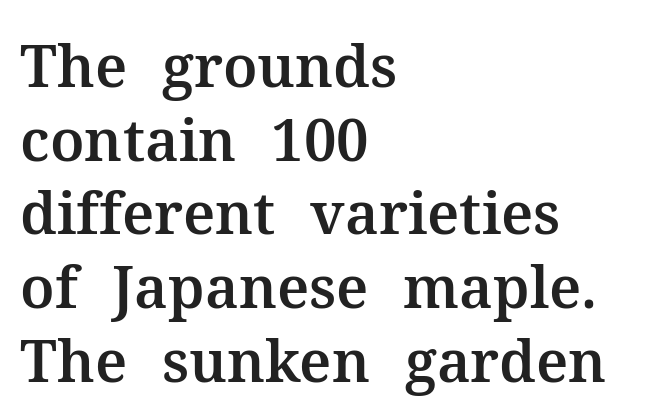
The image shows 58 px serif type, upright; set left-aligned, normal line spacing (1.27x), normal letter spacing, not underlined; medium stroke contrast and a medium x-height.
